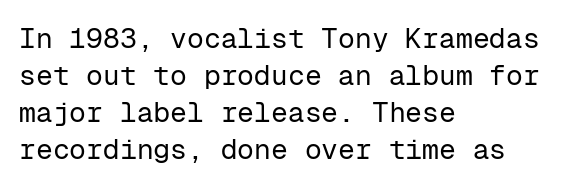
Tall strokes in this sample are plumb rather than angled. This sample keeps an unexceptional amount of space between lines. Every character here occupies the same horizontal width, giving the sample a typewriter-like rhythm. The cut favours lightness, reaching ordinary text weight at its darkest.
